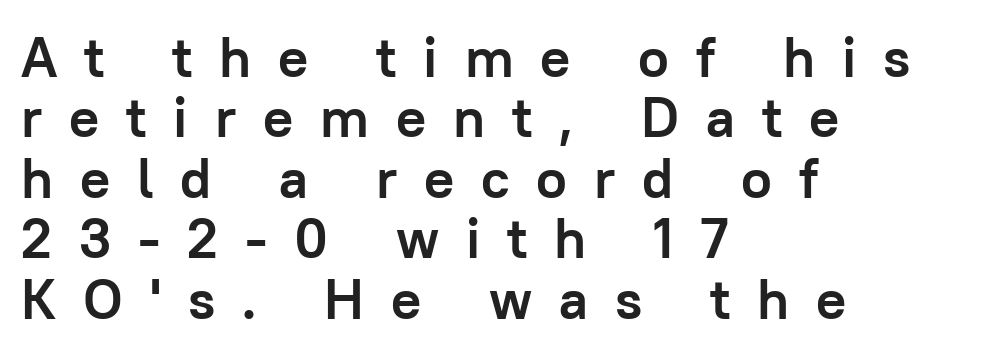
Posture: vertical. The characters display no serif detailing; their extremities are plain. The lines are quadded left. Anything drawn beneath the words? Only blank space.
